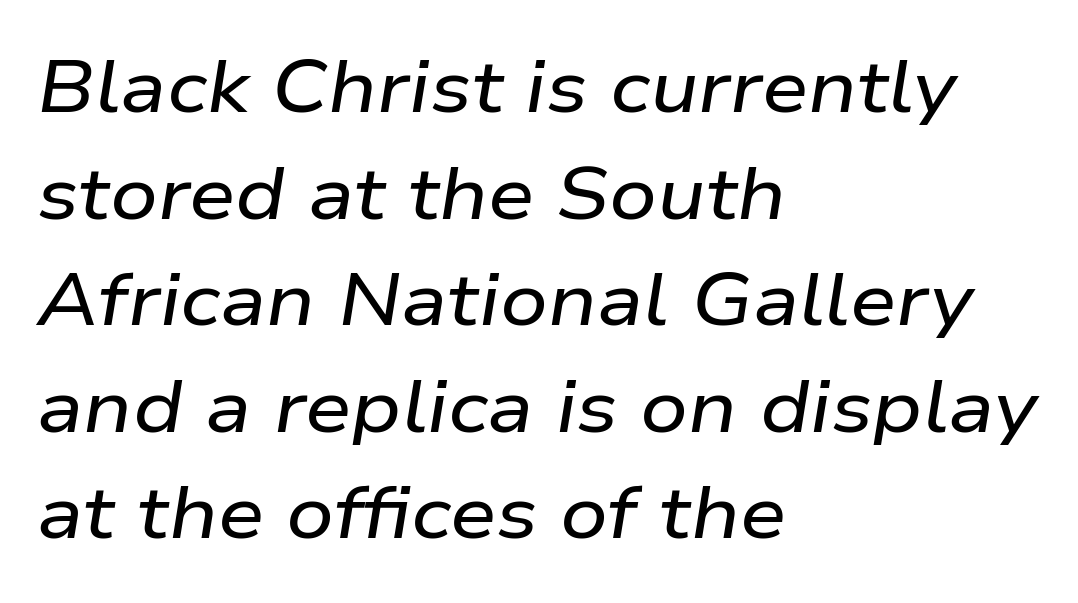
These lines are rendered in a variable-pitch font. Tracking here is standard; glyphs follow each other at the usual distance. Tall strokes in this sample are angled rather than plumb. Vertical spacing — default.
